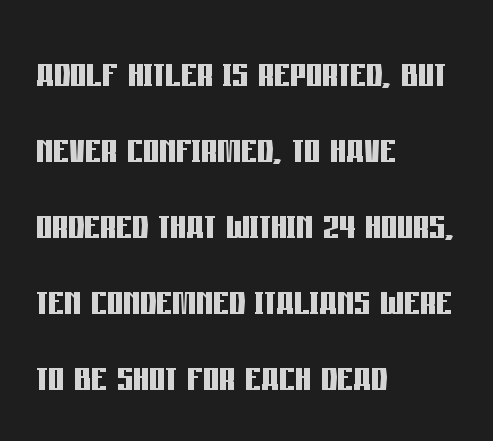
The image shows 50 px semibold, condensed sans-serif type, upright; set left-aligned, normal line spacing (1.52x), normal letter spacing, not underlined; low stroke contrast and a large x-height.
